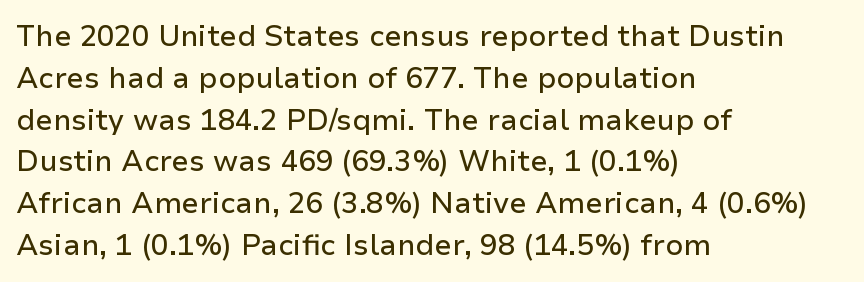
{"serif": "no", "italic": "no", "width": "normal", "stroke_contrast": "low", "x_height": "medium", "monospaced": "no", "underline": "no", "align": "left", "line_spacing": "normal", "line_spacing_ratio": 1.44, "letter_spacing": "normal", "letter_spacing_em": 0.0, "glyph_px": 29}
